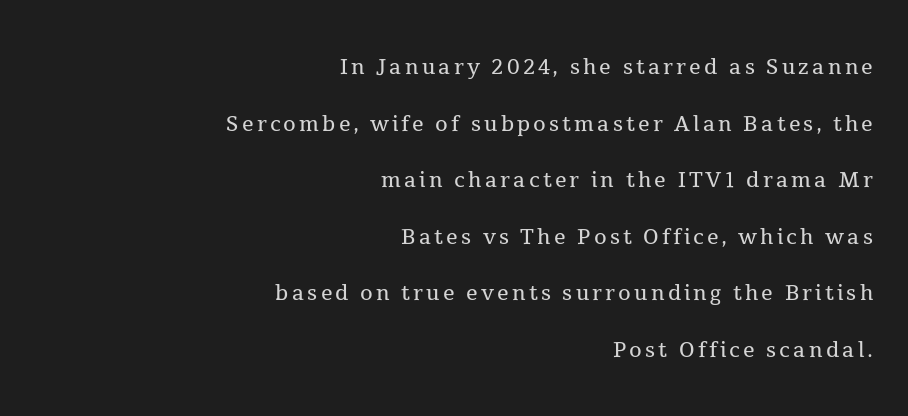
{"serif": "yes", "italic": "no", "bold": "no", "weight": "regular", "width": "normal", "x_height": "medium", "monospaced": "no", "underline": "no", "align": "right", "line_spacing": "loose", "line_spacing_ratio": 1.95, "glyph_px": 29}
